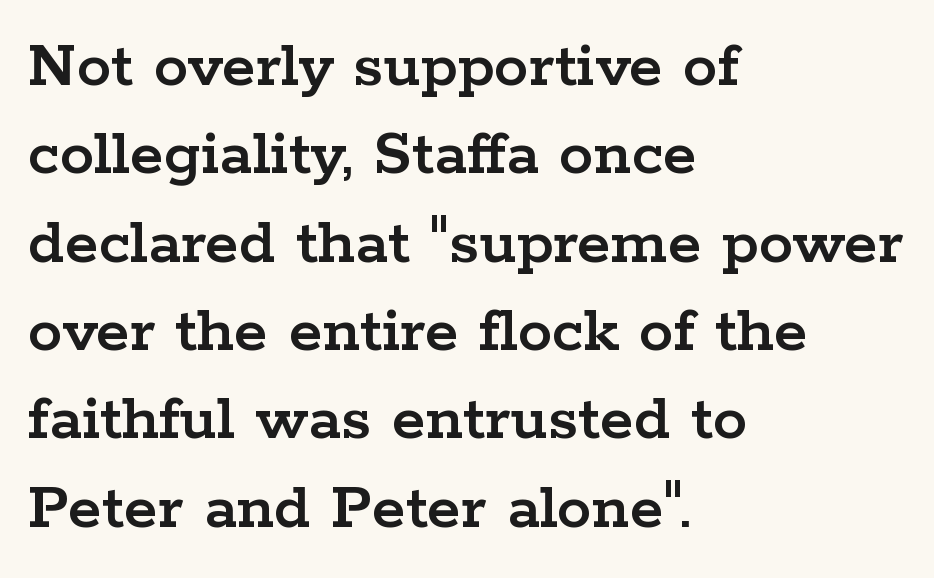
{"serif": "yes", "italic": "no", "width": "wide", "stroke_contrast": "low", "x_height": "medium", "monospaced": "no", "underline": "no", "align": "left", "line_spacing": "normal", "line_spacing_ratio": 1.28, "letter_spacing": "normal", "letter_spacing_em": 0.0, "glyph_px": 69}
